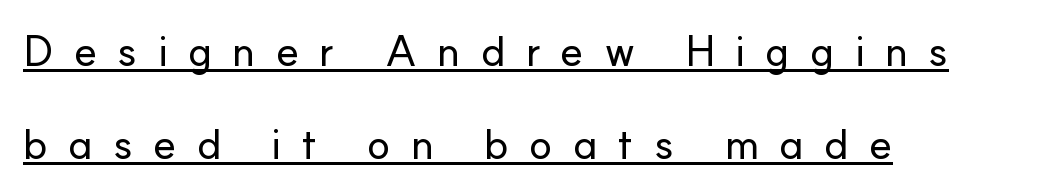
The image shows 43 px sans-serif type, upright; set left-aligned, loose line spacing (2.16x), unusually wide letter spacing (+0.46 em), underlined; low stroke contrast and a small x-height.
